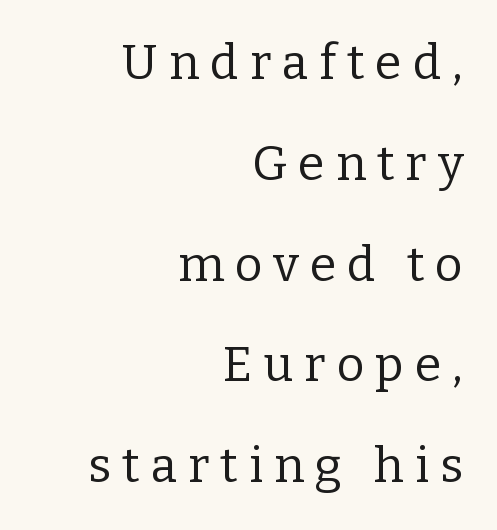
{"serif": "yes", "italic": "no", "bold": "no", "weight": "regular", "width": "normal", "stroke_contrast": "low", "x_height": "medium", "monospaced": "no", "underline": "no", "align": "right", "line_spacing": "loose", "line_spacing_ratio": 2.1, "letter_spacing": "wide", "letter_spacing_em": 0.23, "glyph_px": 48}
